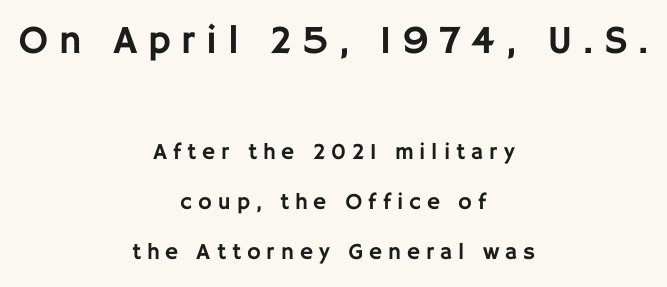
The image shows 40 px sans-serif type, upright; set centered, loose line spacing (2.19x), unusually wide letter spacing (+0.26 em), not underlined; the first (top) block is 1.74x larger; low stroke contrast and a large x-height.
